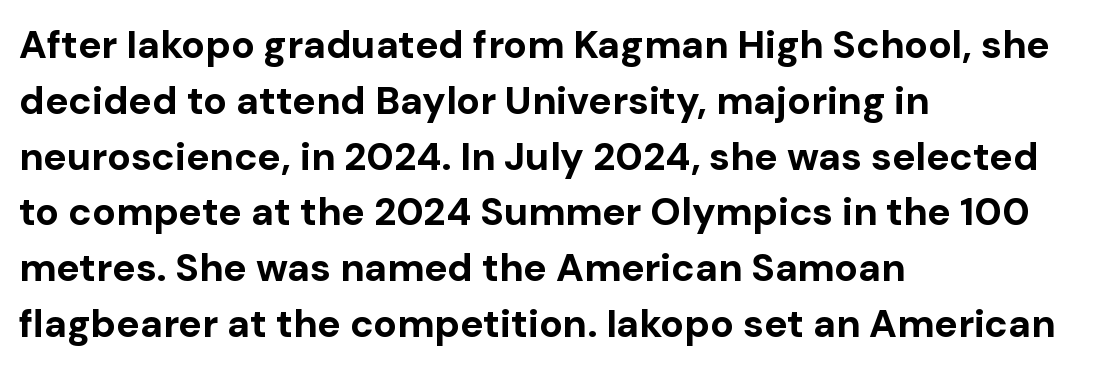
{"serif": "no", "italic": "no", "bold": "yes", "weight": "bold", "width": "normal", "stroke_contrast": "low", "x_height": "medium", "monospaced": "no", "underline": "no", "align": "left", "line_spacing": "normal", "line_spacing_ratio": 1.43, "letter_spacing": "normal", "letter_spacing_em": 0.0, "glyph_px": 39}
